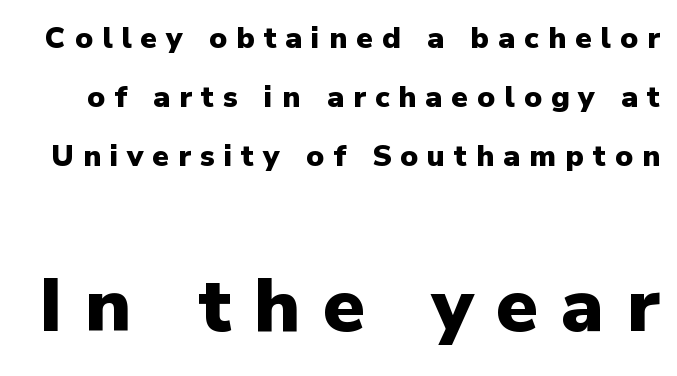
{"serif": "no", "italic": "no", "bold": "yes", "weight": "heavy", "width": "normal", "stroke_contrast": "low", "x_height": "medium", "monospaced": "no", "underline": "no", "line_spacing": "loose", "line_spacing_ratio": 1.96, "letter_spacing": "wide", "letter_spacing_em": 0.3, "larger_block": "second", "size_ratio": 2.53, "glyph_px": 76}
